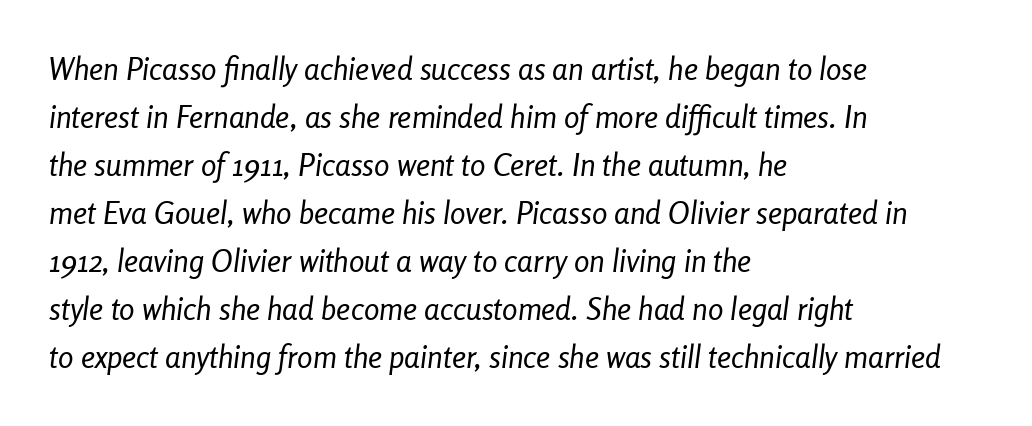
The image shows 31 px regular-weight, condensed type, italic (leaning right); set left-aligned, normal line spacing (1.55x), normal letter spacing, not underlined; low stroke contrast and a medium x-height.
